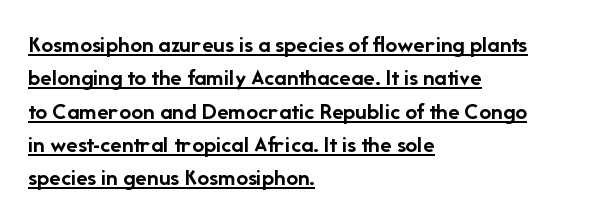
Q: Is the text bold? A: Yes.
Q: Is the text italic (slanted)? A: No, it is upright.
Q: Is the text underlined? A: Yes.
Q: How is the paragraph aligned? A: Left-aligned.
Q: Is the spacing between letters normal or unusually wide? A: Normal.
Q: Is the spacing between lines tight, normal or loose? A: Normal.
